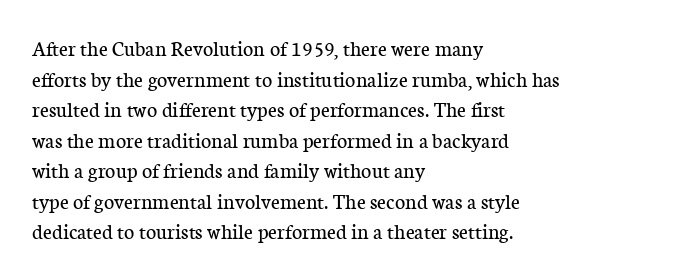
Q: Is the text bold? A: No.
Q: Is the text italic (slanted)? A: No, it is upright.
Q: Is the text underlined? A: No.
Q: How is the paragraph aligned? A: Left-aligned.
Q: Is the spacing between letters normal or unusually wide? A: Normal.
Q: Is the spacing between lines tight, normal or loose? A: Normal.
